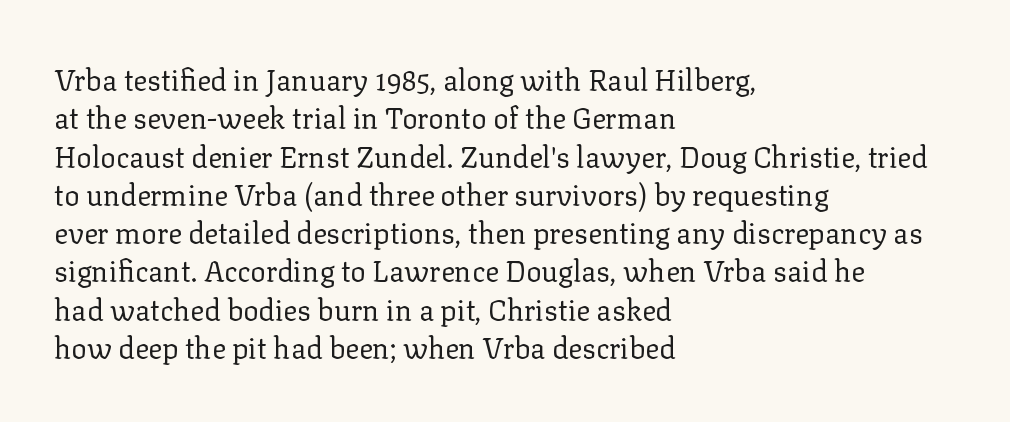
The image shows 29 px regular-weight serif type, upright; set left-aligned, normal line spacing (1.32x), normal letter spacing, not underlined; low stroke contrast and a medium x-height.
